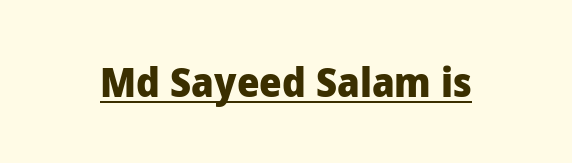
The image shows 40 px heavy sans-serif type, upright; set normal letter spacing, underlined; low stroke contrast and a medium x-height.
